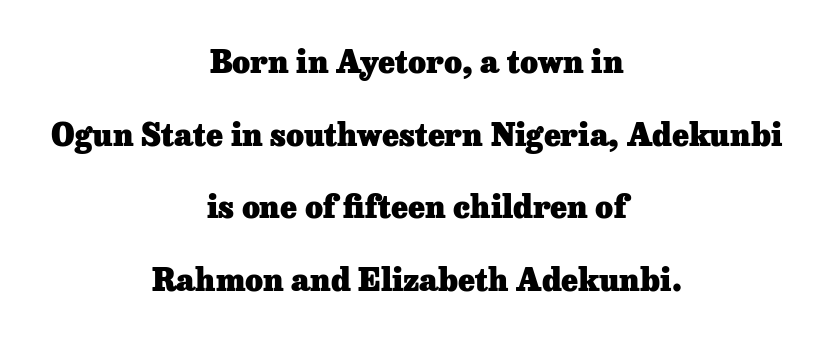
{"serif": "yes", "italic": "no", "bold": "yes", "weight": "heavy", "width": "normal", "stroke_contrast": "low", "x_height": "medium", "monospaced": "no", "underline": "no", "align": "center", "line_spacing": "loose", "line_spacing_ratio": 2.34, "letter_spacing": "normal", "letter_spacing_em": 0.0, "glyph_px": 31}
